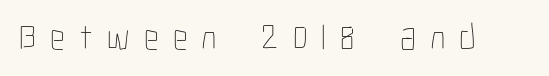
Q: Is the text bold? A: No.
Q: Is the text italic (slanted)? A: No, it is upright.
Q: Is the text underlined? A: No.
Q: Is the spacing between letters normal or unusually wide? A: Unusually wide.
Q: Width (condensed, normal, or wide)? A: Condensed.
Q: Stroke contrast? A: Low.
Q: x-height? A: Medium.
Q: Monospaced? A: No.
